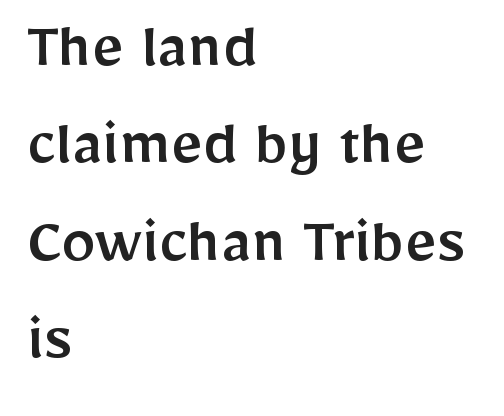
Q: Is the text italic (slanted)? A: No, it is upright.
Q: Is the typeface a serif or a sans-serif typeface? A: Sans-serif.
Q: Is the text underlined? A: No.
Q: How is the paragraph aligned? A: Left-aligned.
Q: Is the spacing between letters normal or unusually wide? A: Normal.
Q: Is the spacing between lines tight, normal or loose? A: Normal.
Q: Width (condensed, normal, or wide)? A: Normal.
Q: Stroke contrast? A: Low.
Q: x-height? A: Medium.
Q: Monospaced? A: No.
